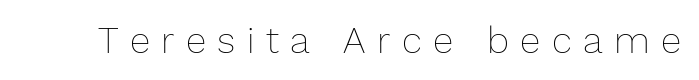
{"italic": "no", "bold": "no", "weight": "thin", "width": "normal", "stroke_contrast": "low", "x_height": "medium", "monospaced": "no", "underline": "no", "letter_spacing": "wide", "letter_spacing_em": 0.31, "glyph_px": 37}
